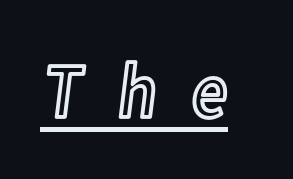
{"width": "condensed", "x_height": "medium", "monospaced": "no", "underline": "yes", "letter_spacing": "wide", "letter_spacing_em": 0.42, "glyph_px": 78}
